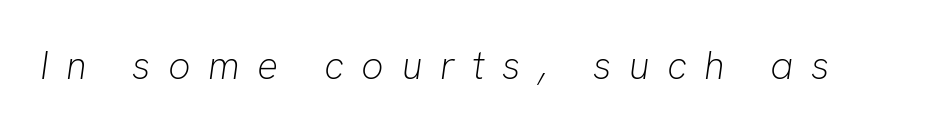
The image shows 39 px light type, italic (leaning right); set unusually wide letter spacing (+0.45 em), not underlined; low stroke contrast and a medium x-height.
